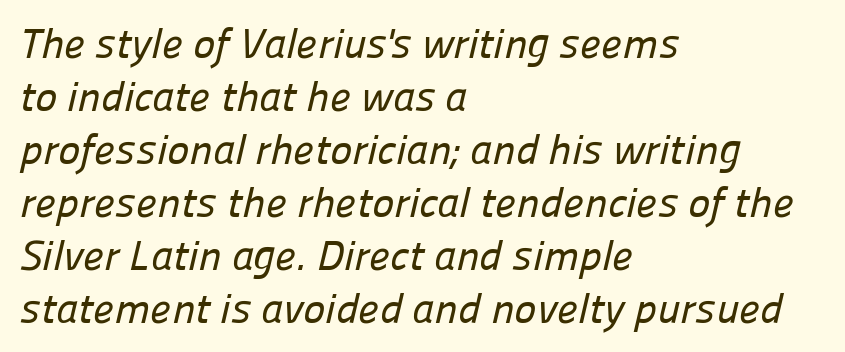
{"serif": "no", "width": "normal", "stroke_contrast": "low", "x_height": "medium", "monospaced": "no", "underline": "no", "align": "left", "line_spacing": "normal", "line_spacing_ratio": 1.26, "letter_spacing": "normal", "letter_spacing_em": 0.0, "glyph_px": 42}
